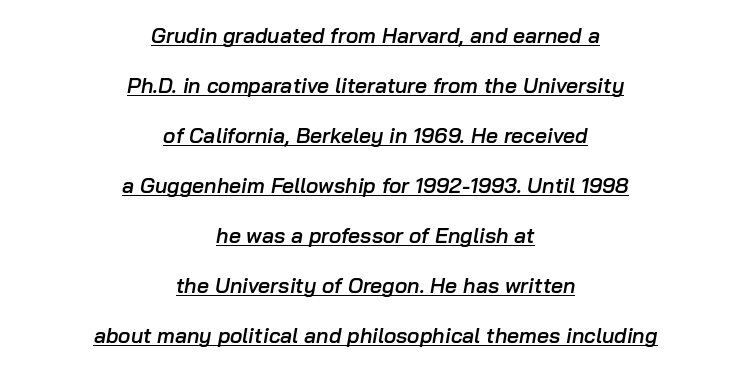
The image shows 21 px text type, italic (leaning right); set centered, loose line spacing (2.38x), normal letter spacing, underlined.
